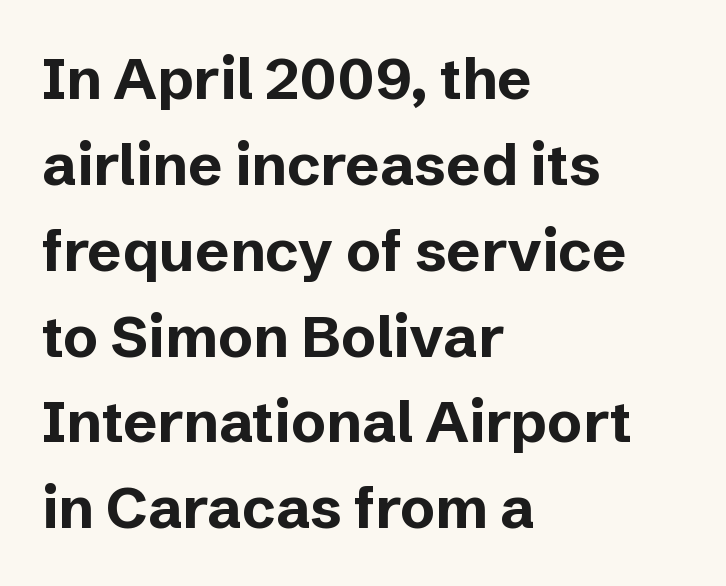
{"serif": "no", "italic": "no", "bold": "yes", "weight": "bold", "width": "normal", "stroke_contrast": "low", "x_height": "medium", "monospaced": "no", "underline": "no", "align": "left", "line_spacing": "normal", "line_spacing_ratio": 1.48, "letter_spacing": "normal", "letter_spacing_em": 0.0, "glyph_px": 58}
